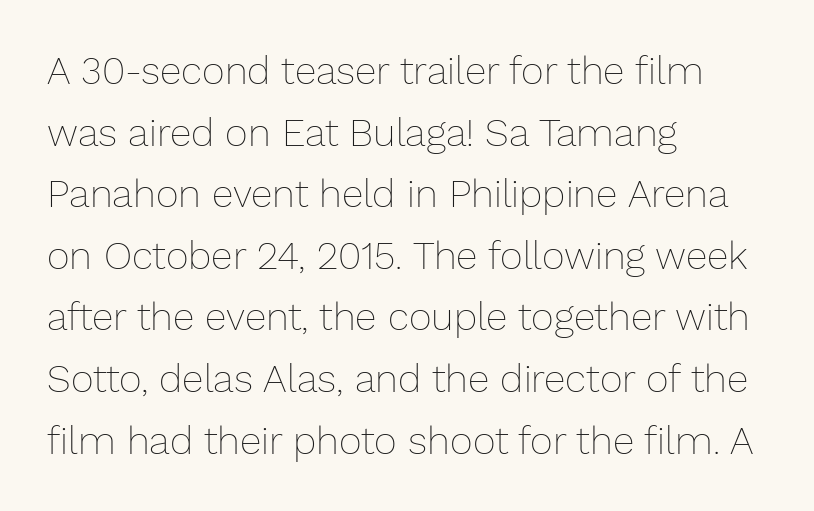
The image shows 39 px thin type, upright; set left-aligned, normal line spacing (1.58x), normal letter spacing, not underlined; low stroke contrast and a medium x-height.
